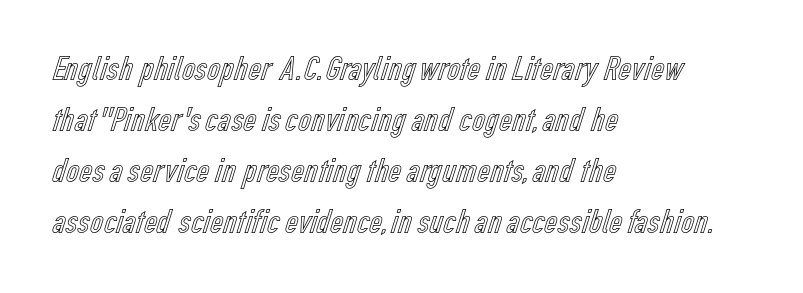
Each row of text sits above clean, open space. Each new line begins a customary step beneath the previous one. Spacing verdict: proportional, widths tailored to each character. The compositor pushed each line to the left boundary.
